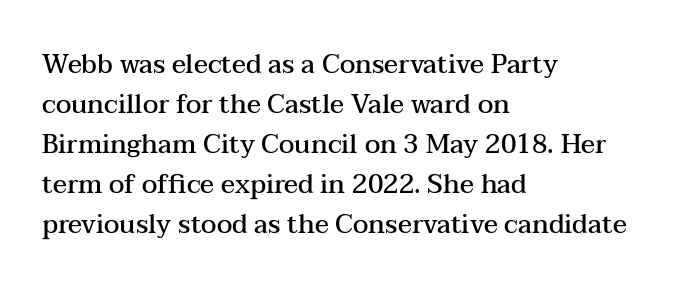
{"italic": "no", "bold": "semi", "underline": "no", "align": "left", "line_spacing": "normal", "line_spacing_ratio": 1.54, "letter_spacing": "normal", "letter_spacing_em": 0.0, "glyph_px": 26}
